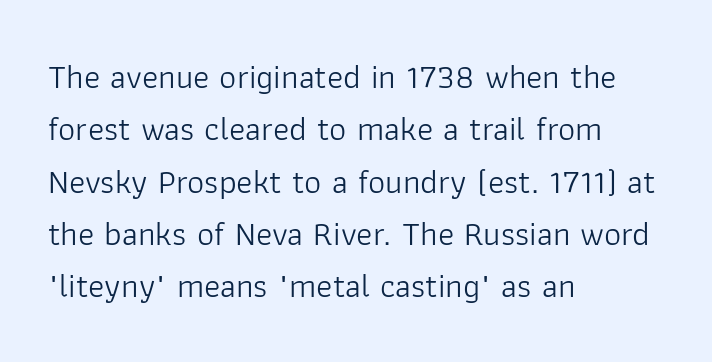
Think of a printed novel: that variable character pitch is what you see here. Compared with typical paragraphs, the rows here are spaced about the same. This is the regular roman posture of the typeface. Default kerning and tracking; the words read as compact shapes. The letters carry no serifs — their stems end cleanly without finishing strokes.
